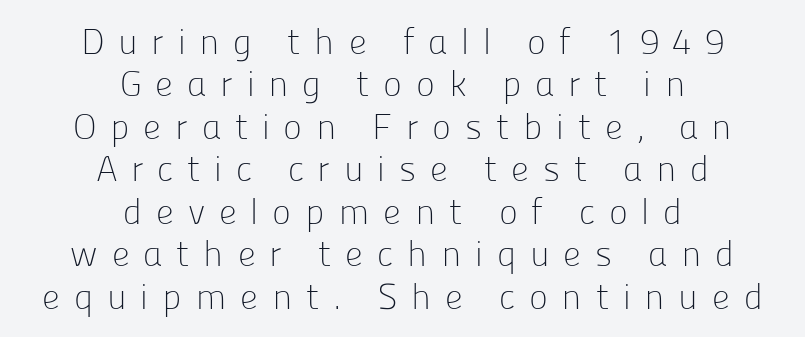
{"serif": "no", "italic": "no", "bold": "no", "weight": "light", "width": "normal", "stroke_contrast": "low", "x_height": "medium", "monospaced": "no", "underline": "no", "align": "center", "line_spacing_ratio": 1.18, "letter_spacing": "wide", "letter_spacing_em": 0.38, "glyph_px": 36}
